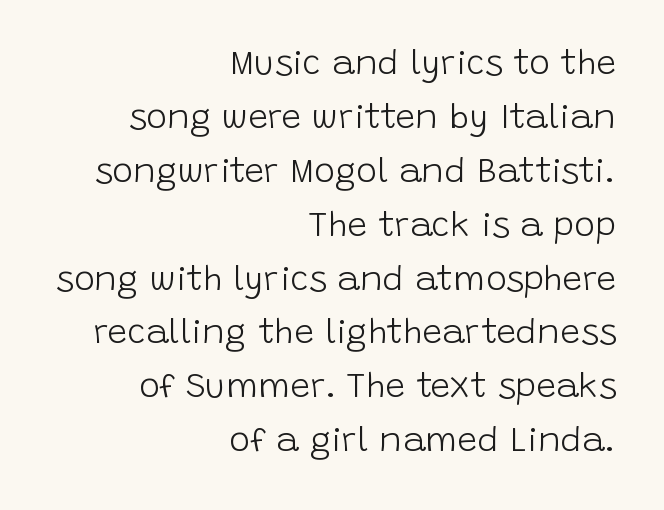
Q: Is the text bold? A: No.
Q: Is the text italic (slanted)? A: No, it is upright.
Q: Is the typeface a serif or a sans-serif typeface? A: Sans-serif.
Q: Is the text underlined? A: No.
Q: How is the paragraph aligned? A: Right-aligned.
Q: Is the spacing between letters normal or unusually wide? A: Normal.
Q: Is the spacing between lines tight, normal or loose? A: Normal.
Q: Width (condensed, normal, or wide)? A: Normal.
Q: Stroke contrast? A: Low.
Q: x-height? A: Large.
Q: Monospaced? A: No.
